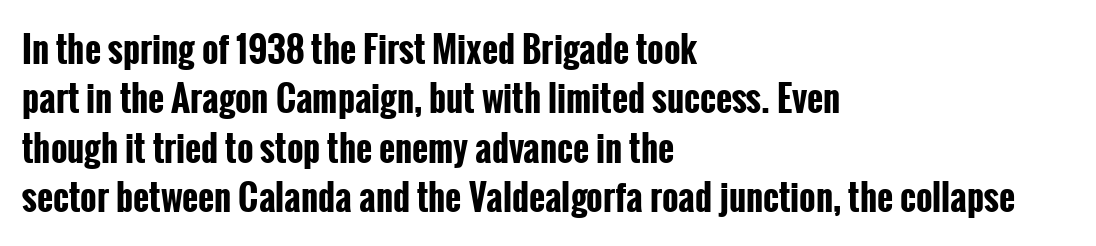
Q: Is the text bold? A: Yes.
Q: Is the text italic (slanted)? A: No, it is upright.
Q: Is the typeface a serif or a sans-serif typeface? A: Sans-serif.
Q: Is the text underlined? A: No.
Q: How is the paragraph aligned? A: Left-aligned.
Q: Is the spacing between letters normal or unusually wide? A: Normal.
Q: Is the spacing between lines tight, normal or loose? A: Normal.
Q: Width (condensed, normal, or wide)? A: Condensed.
Q: Stroke contrast? A: Low.
Q: x-height? A: Medium.
Q: Monospaced? A: No.
